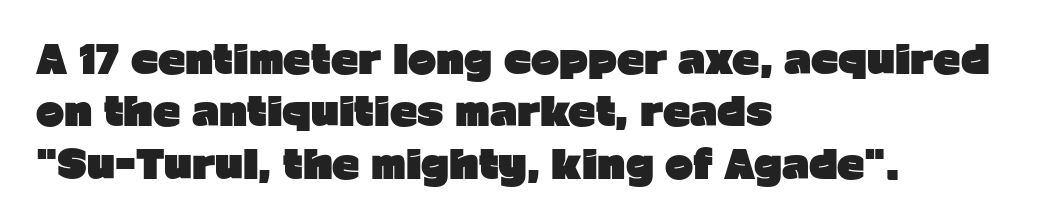
Q: Is the text bold? A: Yes.
Q: Is the text italic (slanted)? A: No, it is upright.
Q: Is the typeface a serif or a sans-serif typeface? A: Sans-serif.
Q: Is the text underlined? A: No.
Q: How is the paragraph aligned? A: Left-aligned.
Q: Is the spacing between letters normal or unusually wide? A: Normal.
Q: Is the spacing between lines tight, normal or loose? A: Normal.
Q: Width (condensed, normal, or wide)? A: Normal.
Q: Stroke contrast? A: Low.
Q: x-height? A: Medium.
Q: Monospaced? A: No.
